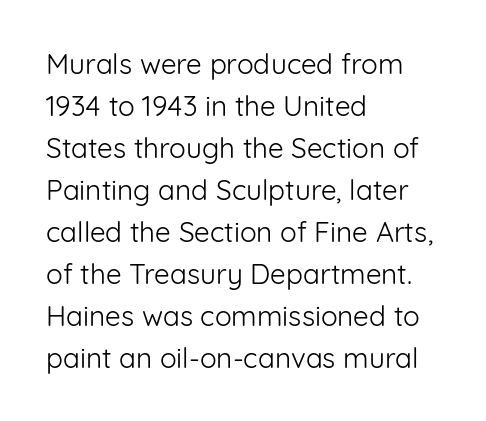
The image shows 28 px light sans-serif type, upright; set left-aligned, normal line spacing (1.5x), normal letter spacing, not underlined; low stroke contrast and a medium x-height.
